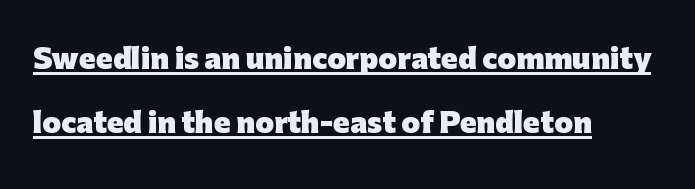
The image shows 27 px bold type, upright; set left-aligned, loose line spacing (2.38x), normal letter spacing, underlined.
